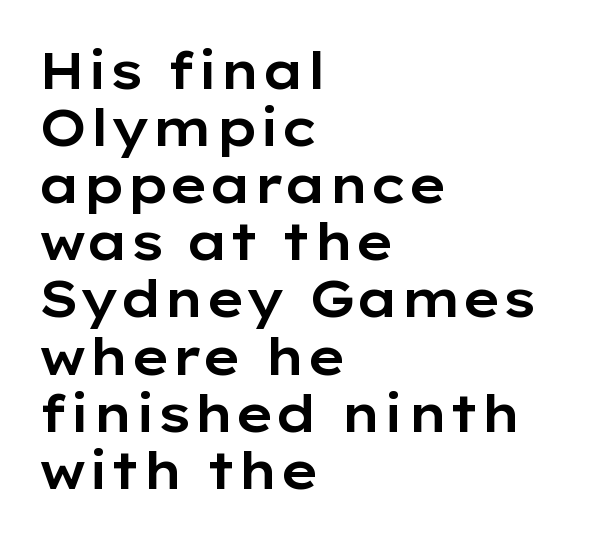
{"serif": "no", "italic": "no", "width": "wide", "stroke_contrast": "low", "x_height": "medium", "monospaced": "no", "underline": "no", "align": "left", "line_spacing": "tight", "line_spacing_ratio": 1.12, "letter_spacing": "normal", "letter_spacing_em": 0.0, "glyph_px": 51}
